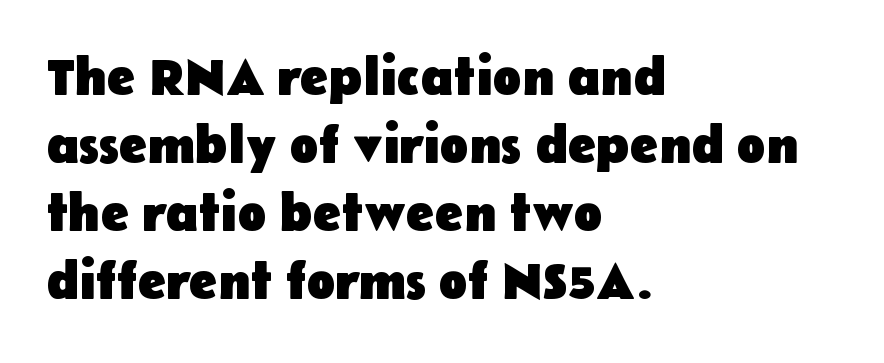
Q: Is the text bold? A: Yes.
Q: Is the text italic (slanted)? A: No, it is upright.
Q: Is the typeface a serif or a sans-serif typeface? A: Sans-serif.
Q: Is the text underlined? A: No.
Q: How is the paragraph aligned? A: Left-aligned.
Q: Is the spacing between letters normal or unusually wide? A: Normal.
Q: Is the spacing between lines tight, normal or loose? A: Normal.
Q: Width (condensed, normal, or wide)? A: Normal.
Q: Stroke contrast? A: Low.
Q: x-height? A: Medium.
Q: Monospaced? A: No.
